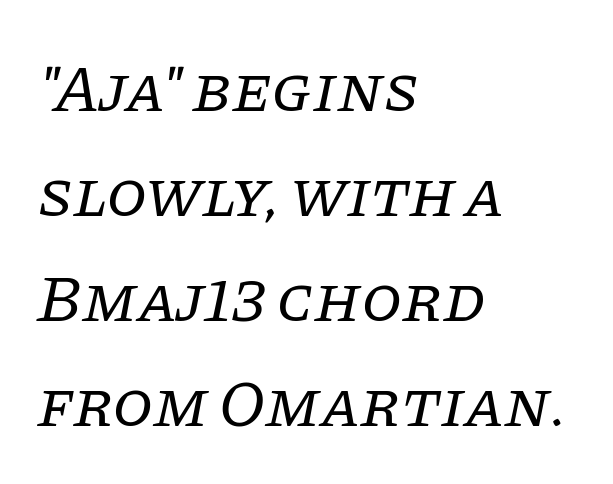
Q: Is the text bold? A: No.
Q: Is the text italic (slanted)? A: Yes, it leans right by about 11 degrees.
Q: Is the typeface a serif or a sans-serif typeface? A: Serif.
Q: Is the text underlined? A: No.
Q: How is the paragraph aligned? A: Left-aligned.
Q: Is the spacing between letters normal or unusually wide? A: Normal.
Q: Is the spacing between lines tight, normal or loose? A: Normal.
Q: Width (condensed, normal, or wide)? A: Normal.
Q: Stroke contrast? A: Low.
Q: x-height? A: Large.
Q: Monospaced? A: No.
